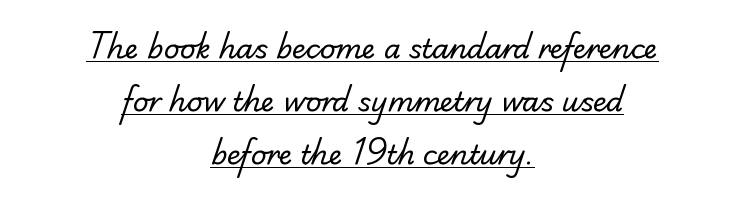
The image shows 27 px text type; set centered, loose line spacing (1.96x), normal letter spacing, underlined.
